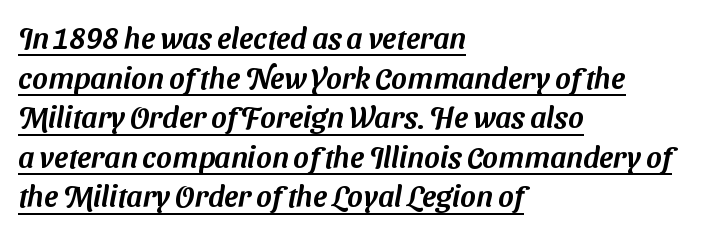
{"serif": "no", "width": "normal", "stroke_contrast": "medium", "x_height": "medium", "monospaced": "no", "underline": "yes", "align": "left", "line_spacing": "normal", "line_spacing_ratio": 1.32, "letter_spacing": "normal", "letter_spacing_em": 0.0, "glyph_px": 30}
